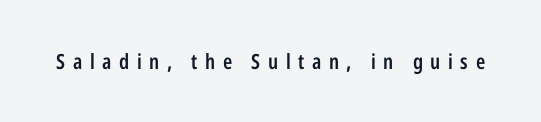
Q: Is the text bold? A: Semi-bold.
Q: Is the text italic (slanted)? A: No, it is upright.
Q: Is the text underlined? A: No.
Q: Is the spacing between letters normal or unusually wide? A: Unusually wide.
